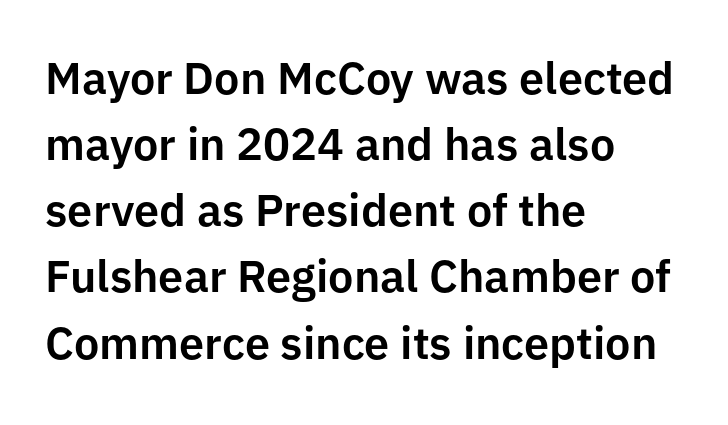
The image shows 45 px sans-serif type, upright; set left-aligned, normal line spacing (1.47x), normal letter spacing, not underlined; low stroke contrast and a medium x-height.
